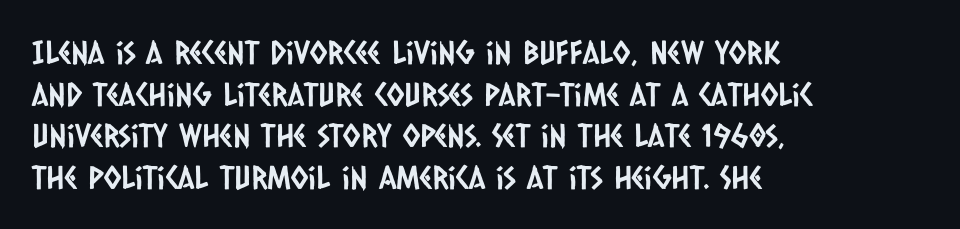
The image shows 32 px condensed sans-serif type; set left-aligned, normal line spacing (1.3x), normal letter spacing, not underlined; low stroke contrast and a large x-height.
